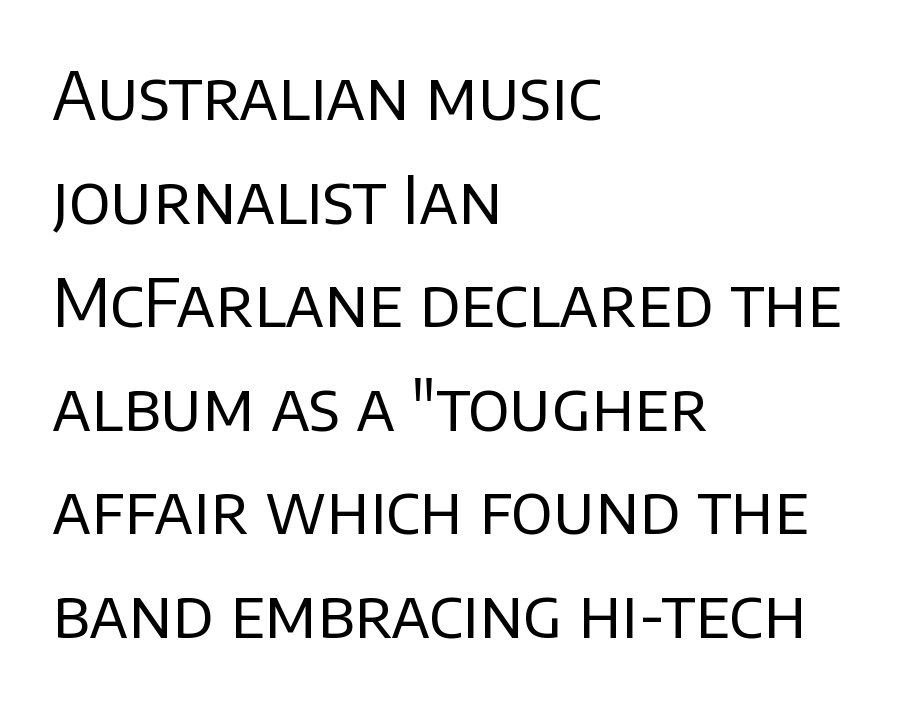
{"serif": "no", "italic": "no", "bold": "no", "weight": "regular", "width": "normal", "stroke_contrast": "low", "x_height": "large", "monospaced": "no", "underline": "no", "align": "left", "line_spacing": "normal", "line_spacing_ratio": 1.57, "letter_spacing": "normal", "letter_spacing_em": 0.0, "glyph_px": 66}
